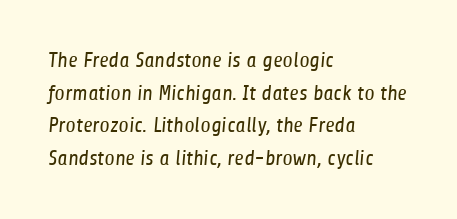
The setting favours the left margin, as ordinary paragraphs usually do. The strokes carry an ordinary text weight at most. Nobody touched the tracking dial on this one. The zone under the glyphs is completely vacant. A normal amount of white space separates one row of letters from the next.
